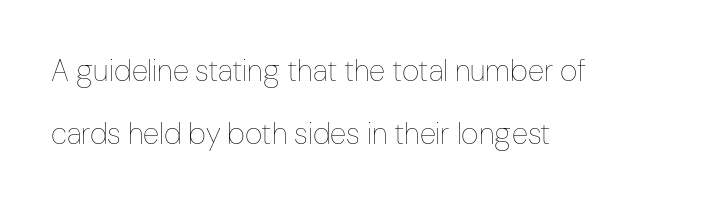
{"italic": "no", "bold": "no", "weight": "thin", "width": "condensed", "stroke_contrast": "low", "x_height": "medium", "monospaced": "no", "underline": "no", "align": "left", "line_spacing": "loose", "line_spacing_ratio": 2.1, "letter_spacing": "normal", "letter_spacing_em": 0.0, "glyph_px": 30}
